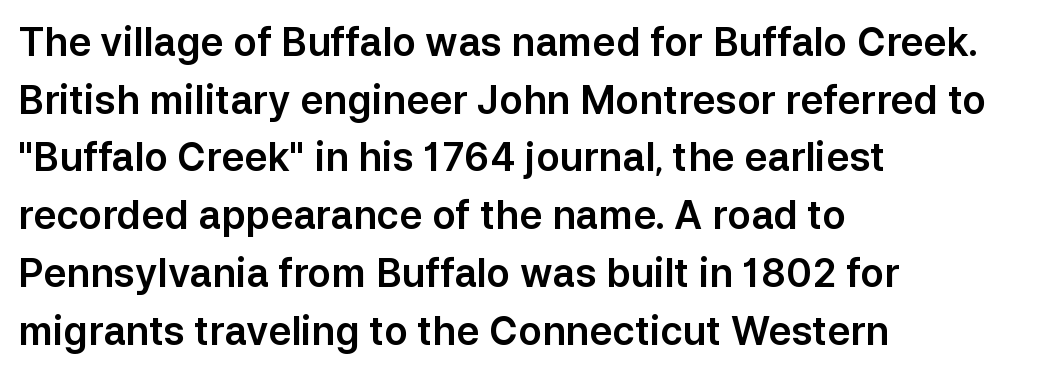
{"serif": "no", "italic": "no", "width": "normal", "stroke_contrast": "low", "x_height": "medium", "monospaced": "no", "underline": "no", "align": "left", "line_spacing": "normal", "line_spacing_ratio": 1.48, "letter_spacing": "normal", "letter_spacing_em": 0.0, "glyph_px": 39}
